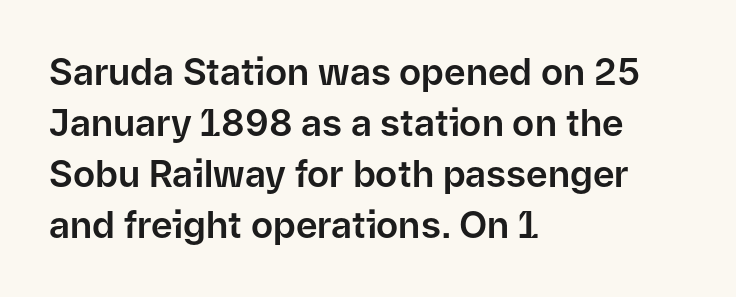
Stroke terminals: plain, sans-serif. Ordinary non-slanted type is in use. Notice how descenders clear the ascenders below comfortably — that's standard leading. Short note: letters normally spaced. Spacing verdict: proportional, widths tailored to each character.
